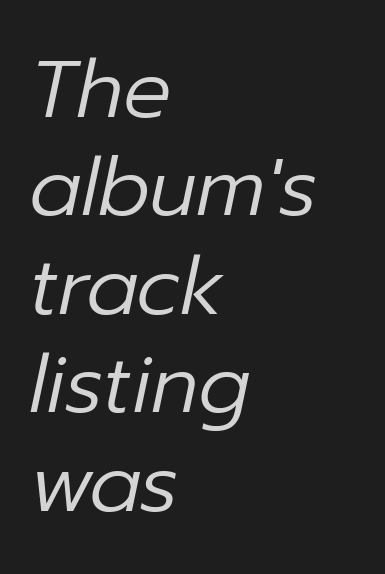
The image shows 80 px regular-weight type, italic (leaning right); set left-aligned, line spacing 1.23x, normal letter spacing, not underlined; low stroke contrast and a medium x-height.
